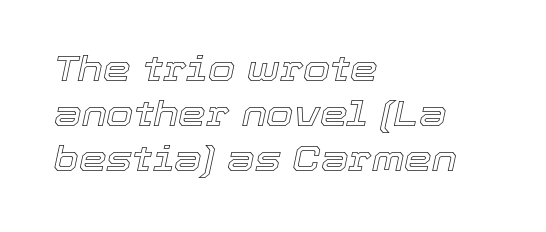
One glance says typical: line gaps are just what's usual. The rendering keeps characters at their native spacing. In CSS terms this would be text-align: left. The area under the type is left untouched. The text carries the slant typical of an italic or oblique font.
